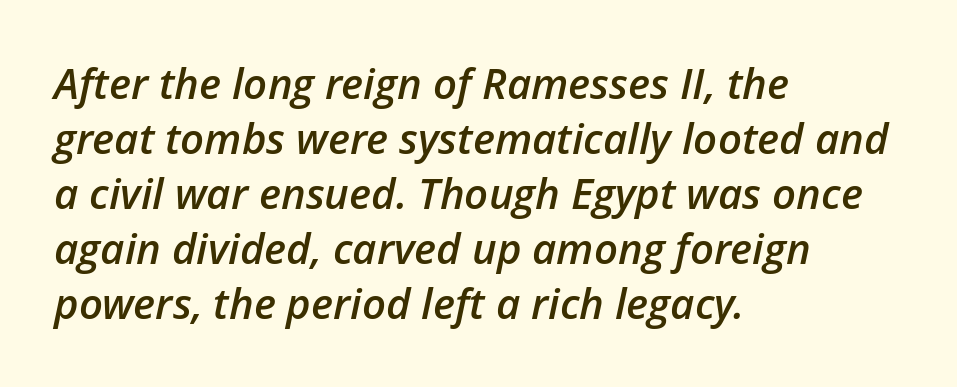
Stroke thickness is moderately raised; the sample reads as semibold. Does extra space separate the letters? No, they use regular spacing. Successive baselines arrive at the customary interval. Leftover space on each line is placed entirely after the last word. Note the varied advance widths — an 'i' is clearly narrower than an 'm'.
